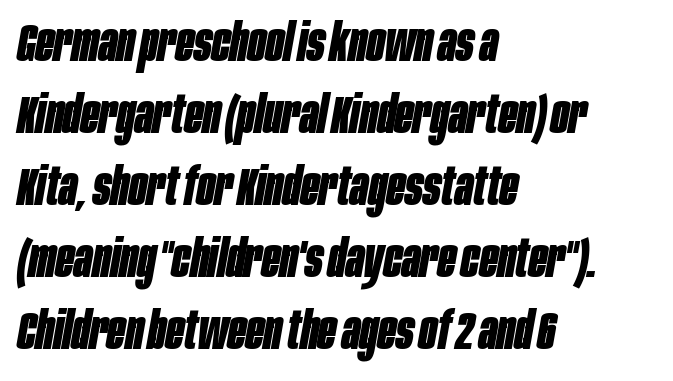
{"italic": "yes", "lean": "right", "slant_degrees": 10, "bold": "yes", "weight": "bold", "width": "condensed", "stroke_contrast": "low", "x_height": "large", "monospaced": "no", "underline": "no", "align": "left", "line_spacing": "normal", "line_spacing_ratio": 1.36, "letter_spacing": "normal", "letter_spacing_em": 0.0, "glyph_px": 53}
